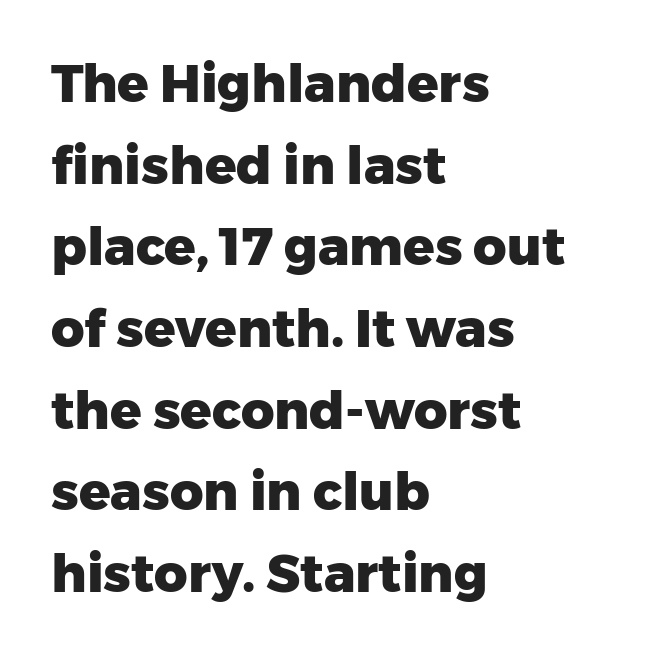
Q: Is the text bold? A: Yes.
Q: Is the text italic (slanted)? A: No, it is upright.
Q: Is the typeface a serif or a sans-serif typeface? A: Sans-serif.
Q: Is the text underlined? A: No.
Q: How is the paragraph aligned? A: Left-aligned.
Q: Is the spacing between letters normal or unusually wide? A: Normal.
Q: Is the spacing between lines tight, normal or loose? A: Normal.
Q: Width (condensed, normal, or wide)? A: Normal.
Q: Stroke contrast? A: Low.
Q: x-height? A: Medium.
Q: Monospaced? A: No.
